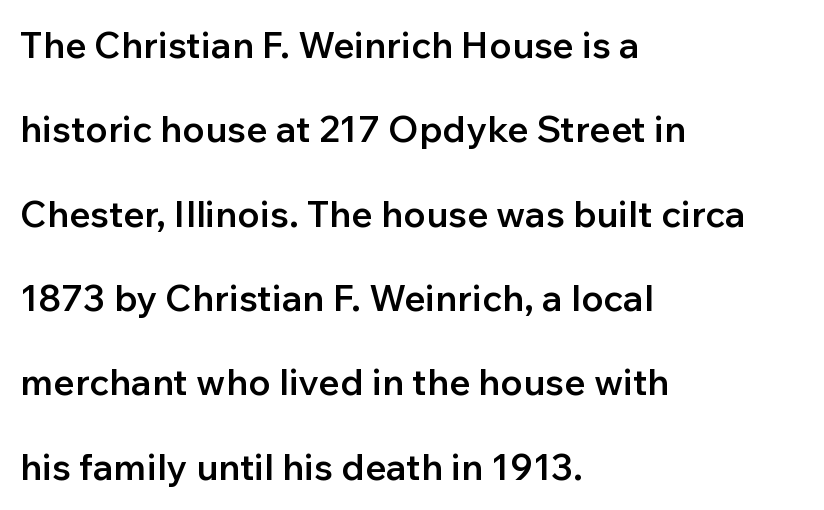
The image shows 37 px semibold sans-serif type, upright; set left-aligned, loose line spacing (2.28x), normal letter spacing, not underlined; low stroke contrast and a medium x-height.
